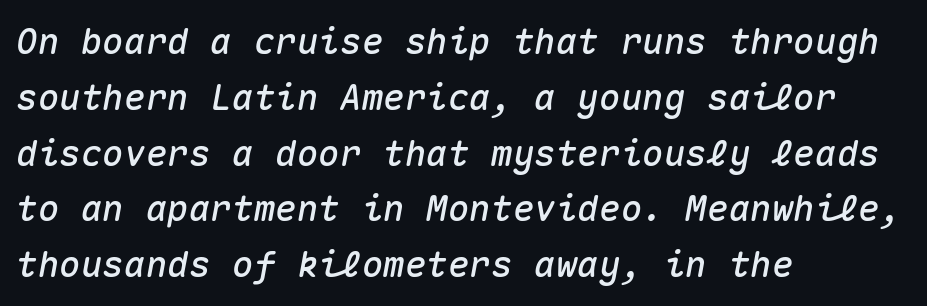
Q: Is the text italic (slanted)? A: Yes, it leans right by about 10 degrees.
Q: Is the text underlined? A: No.
Q: How is the paragraph aligned? A: Left-aligned.
Q: Is the spacing between letters normal or unusually wide? A: Normal.
Q: Is the spacing between lines tight, normal or loose? A: Normal.
Q: Width (condensed, normal, or wide)? A: Normal.
Q: Stroke contrast? A: Medium.
Q: x-height? A: Medium.
Q: Monospaced? A: Yes.
